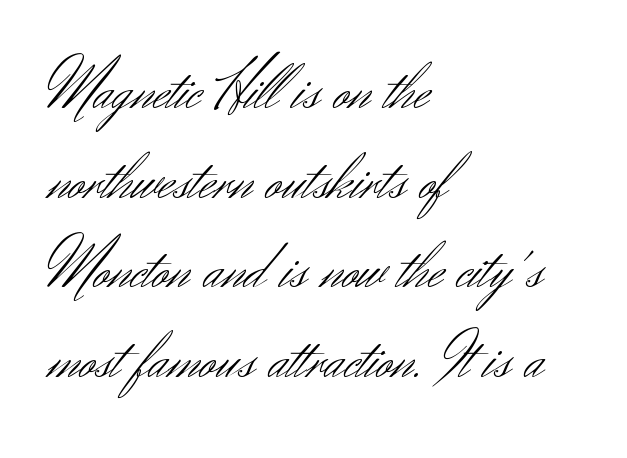
{"serif": "no", "bold": "no", "weight": "light", "width": "normal", "stroke_contrast": "medium", "x_height": "small", "monospaced": "no", "underline": "no", "align": "left", "line_spacing": "normal", "line_spacing_ratio": 1.38, "letter_spacing": "normal", "letter_spacing_em": 0.0, "glyph_px": 65}
